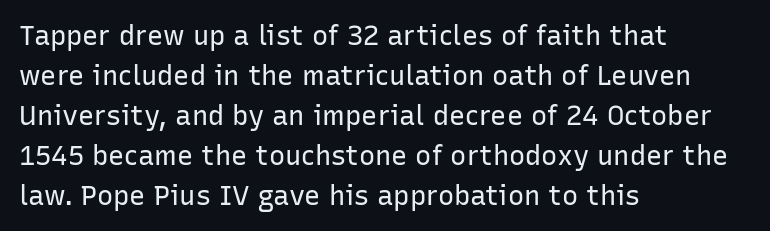
The image shows 27 px text type, upright; set left-aligned, normal line spacing (1.48x), normal letter spacing, not underlined.
